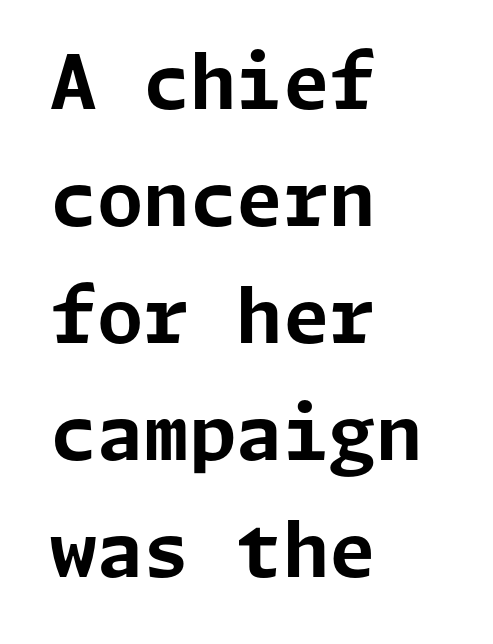
Q: Is the text bold? A: Yes.
Q: Is the text italic (slanted)? A: No, it is upright.
Q: Is the typeface a serif or a sans-serif typeface? A: Sans-serif.
Q: Is the text underlined? A: No.
Q: How is the paragraph aligned? A: Left-aligned.
Q: Is the spacing between letters normal or unusually wide? A: Normal.
Q: Is the spacing between lines tight, normal or loose? A: Normal.
Q: Width (condensed, normal, or wide)? A: Normal.
Q: Stroke contrast? A: Low.
Q: x-height? A: Medium.
